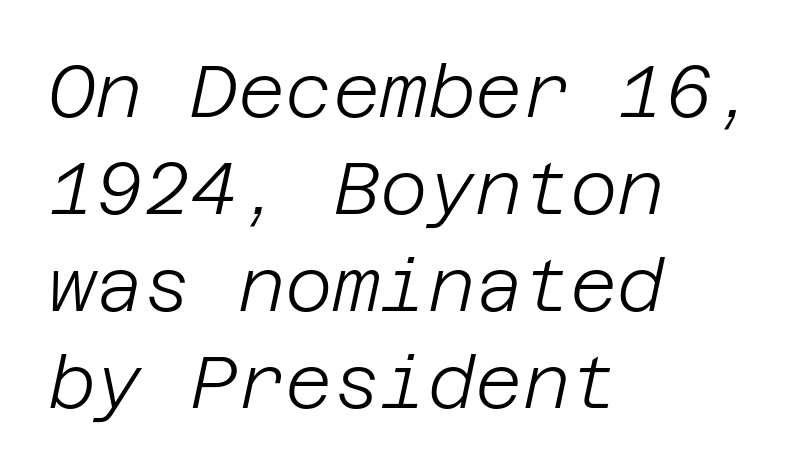
Q: Is the text bold? A: No.
Q: Is the text italic (slanted)? A: Yes, it leans right by about 12 degrees.
Q: Is the text underlined? A: No.
Q: How is the paragraph aligned? A: Left-aligned.
Q: Is the spacing between letters normal or unusually wide? A: Normal.
Q: Is the spacing between lines tight, normal or loose? A: Normal.
Q: Width (condensed, normal, or wide)? A: Normal.
Q: Stroke contrast? A: Low.
Q: x-height? A: Large.
